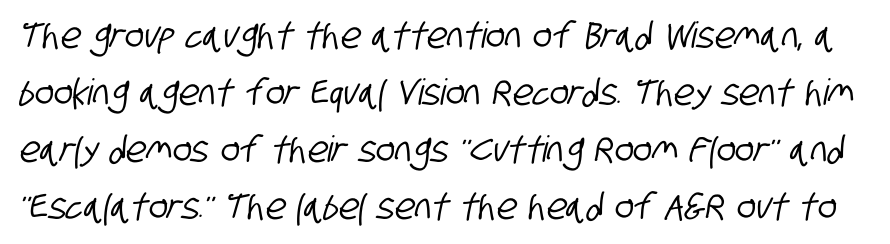
Caption: standard tracking, unaltered. The space beneath each line is pristine and unruled. Is this a fixed-width face? No — the glyphs have proportional, varying widths. Successive baselines arrive at the customary interval.
